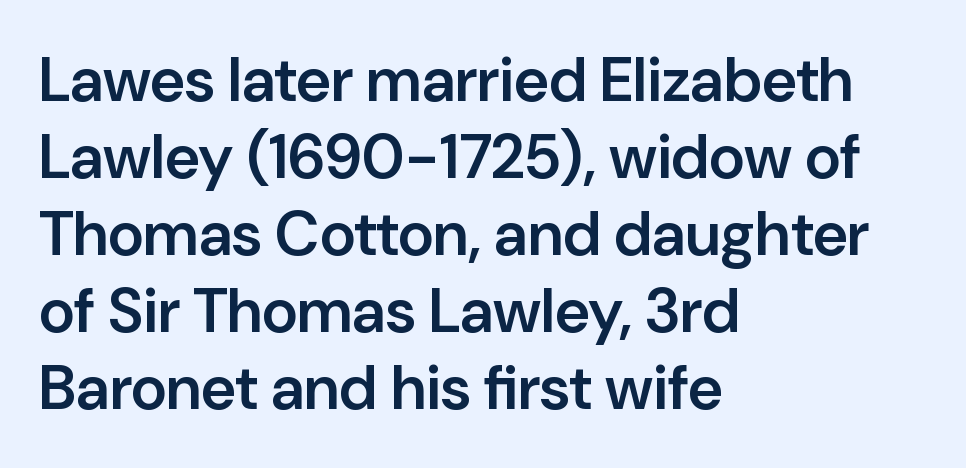
Q: Is the text bold? A: Semi-bold.
Q: Is the text italic (slanted)? A: No, it is upright.
Q: Is the typeface a serif or a sans-serif typeface? A: Sans-serif.
Q: Is the text underlined? A: No.
Q: How is the paragraph aligned? A: Left-aligned.
Q: Is the spacing between letters normal or unusually wide? A: Normal.
Q: Width (condensed, normal, or wide)? A: Normal.
Q: Stroke contrast? A: Low.
Q: x-height? A: Medium.
Q: Monospaced? A: No.
